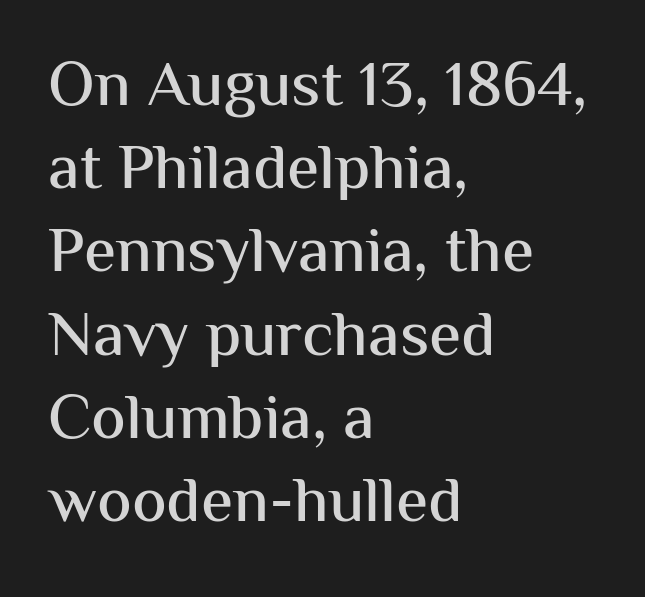
Q: Is the text italic (slanted)? A: No, it is upright.
Q: Is the typeface a serif or a sans-serif typeface? A: Sans-serif.
Q: Is the text underlined? A: No.
Q: How is the paragraph aligned? A: Left-aligned.
Q: Is the spacing between letters normal or unusually wide? A: Normal.
Q: Is the spacing between lines tight, normal or loose? A: Normal.
Q: Width (condensed, normal, or wide)? A: Normal.
Q: Stroke contrast? A: Medium.
Q: x-height? A: Medium.
Q: Monospaced? A: No.
